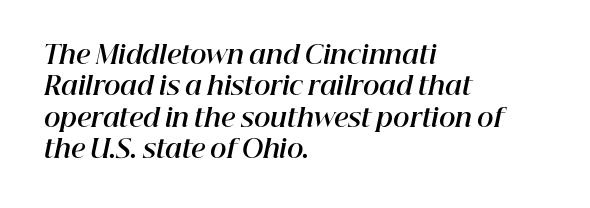
Q: Is the text bold? A: Yes.
Q: Is the text italic (slanted)? A: Yes, it leans right by about 12 degrees.
Q: Is the text underlined? A: No.
Q: How is the paragraph aligned? A: Left-aligned.
Q: Is the spacing between letters normal or unusually wide? A: Normal.
Q: Is the spacing between lines tight, normal or loose? A: Normal.
